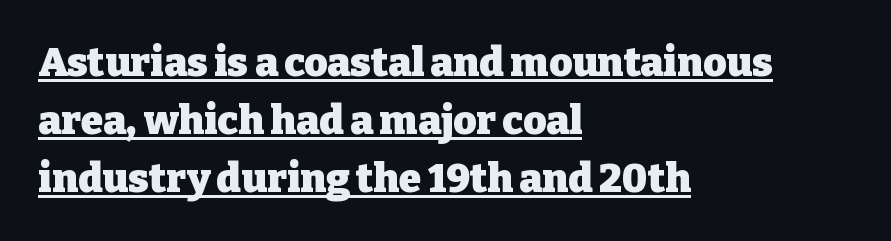
{"serif": "yes", "italic": "no", "bold": "yes", "weight": "heavy", "width": "normal", "stroke_contrast": "low", "x_height": "medium", "monospaced": "no", "underline": "yes", "align": "left", "line_spacing": "normal", "line_spacing_ratio": 1.45, "letter_spacing": "normal", "letter_spacing_em": 0.0, "glyph_px": 40}
